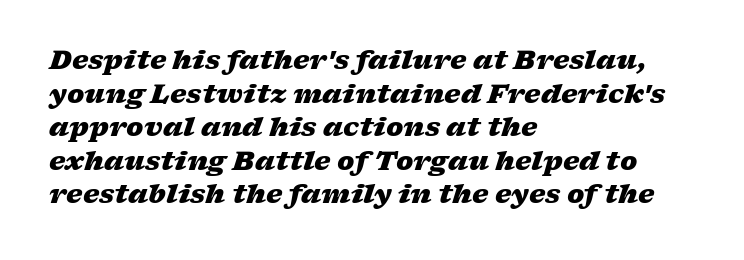
Q: Is the text bold? A: Yes.
Q: Is the text italic (slanted)? A: Yes, it leans right by about 17 degrees.
Q: Is the text underlined? A: No.
Q: How is the paragraph aligned? A: Left-aligned.
Q: Is the spacing between letters normal or unusually wide? A: Normal.
Q: Is the spacing between lines tight, normal or loose? A: Normal.
